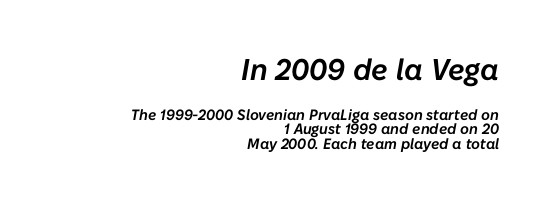
Q: Is the text italic (slanted)? A: Yes, it leans right by about 10 degrees.
Q: Is the text underlined? A: No.
Q: How is the paragraph aligned? A: Right-aligned.
Q: Is the spacing between letters normal or unusually wide? A: Normal.
Q: Is the spacing between lines tight, normal or loose? A: Tight.
Q: Which block of text is set in a larger size, the first (top) or the second (bottom)? A: The first (top) one.
Q: Width (condensed, normal, or wide)? A: Normal.
Q: Stroke contrast? A: Low.
Q: x-height? A: Medium.
Q: Monospaced? A: No.
